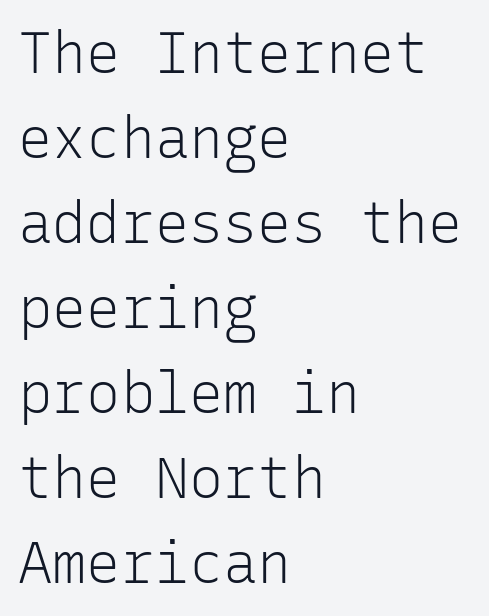
{"serif": "no", "italic": "no", "bold": "no", "weight": "light", "width": "normal", "stroke_contrast": "low", "x_height": "medium", "monospaced": "yes", "underline": "no", "align": "left", "line_spacing": "normal", "line_spacing_ratio": 1.49, "letter_spacing": "normal", "letter_spacing_em": 0.0, "glyph_px": 57}
